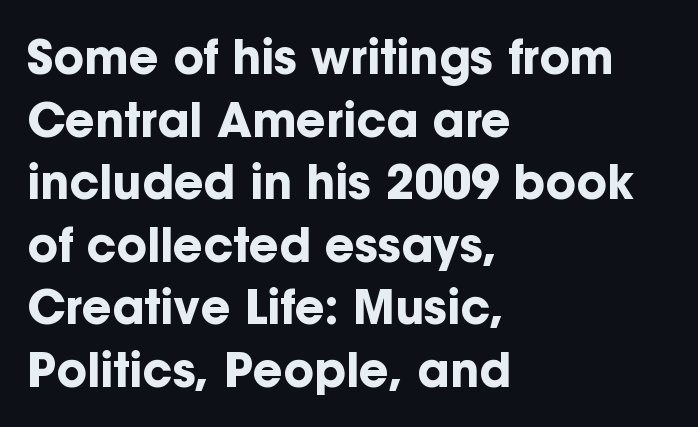
Unlike italic type, these characters show no tilt at all. The strokes are fattened all the way to bold. Vertically, the passage feels balanced, rows spaced as you'd expect. The letters advance in unequal steps, a hallmark of proportional type. This rendering features lettering with no underline. Observe the ordinary spacing: letters are neighbours, not strangers.
